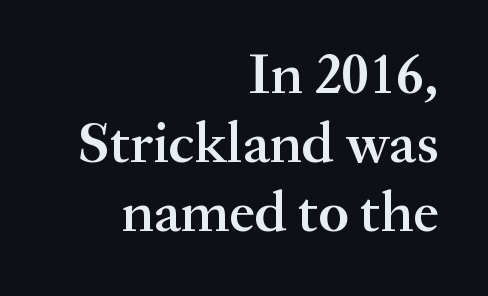
Q: Is the text bold? A: Semi-bold.
Q: Is the text italic (slanted)? A: No, it is upright.
Q: Is the typeface a serif or a sans-serif typeface? A: Serif.
Q: Is the text underlined? A: No.
Q: How is the paragraph aligned? A: Right-aligned.
Q: Is the spacing between letters normal or unusually wide? A: Normal.
Q: Width (condensed, normal, or wide)? A: Normal.
Q: Stroke contrast? A: Medium.
Q: x-height? A: Small.
Q: Monospaced? A: No.
